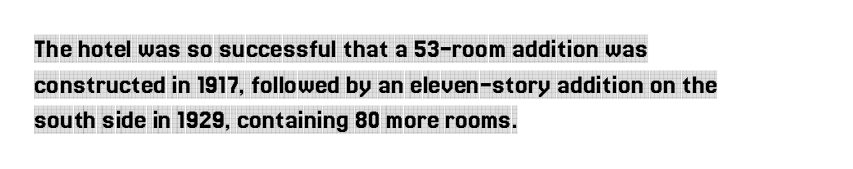
The image shows 28 px condensed serif type, upright; set left-aligned, normal line spacing (1.27x), normal letter spacing, not underlined; a large x-height.
